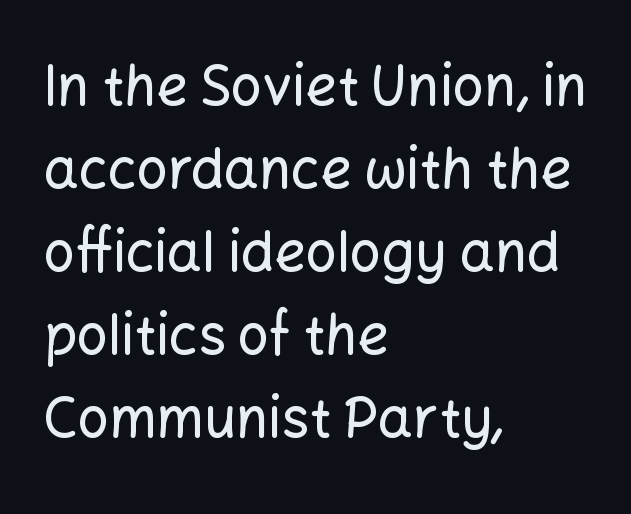
The image shows 55 px sans-serif type, upright; set left-aligned, normal line spacing (1.51x), normal letter spacing, not underlined; low stroke contrast and a medium x-height.
